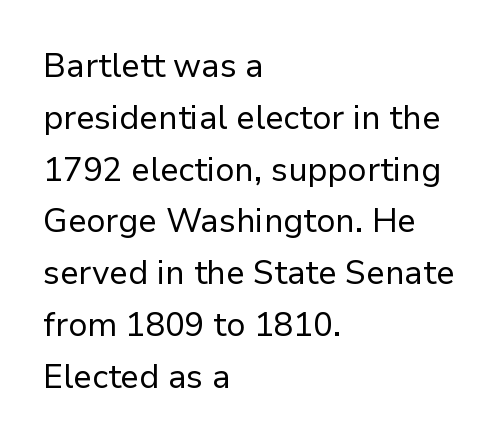
The image shows 33 px regular-weight sans-serif type, upright; set left-aligned, normal line spacing (1.57x), normal letter spacing, not underlined; low stroke contrast and a medium x-height.
